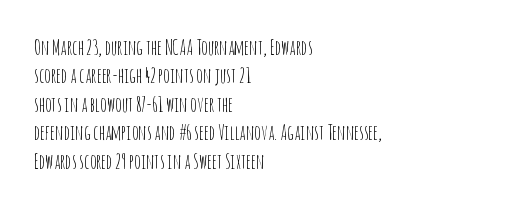
The image shows 20 px text type, upright; set left-aligned, normal line spacing (1.42x), normal letter spacing, not underlined.
